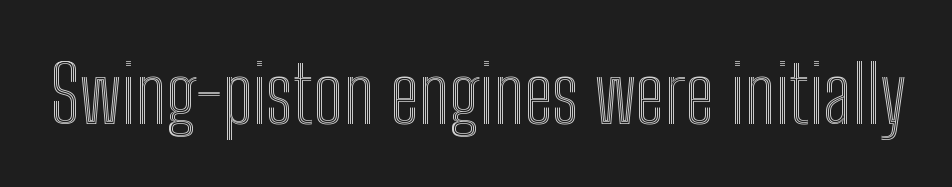
Q: Is the text italic (slanted)? A: No, it is upright.
Q: Is the text underlined? A: No.
Q: Is the spacing between letters normal or unusually wide? A: Normal.
Q: Width (condensed, normal, or wide)? A: Condensed.
Q: x-height? A: Medium.
Q: Monospaced? A: No.
